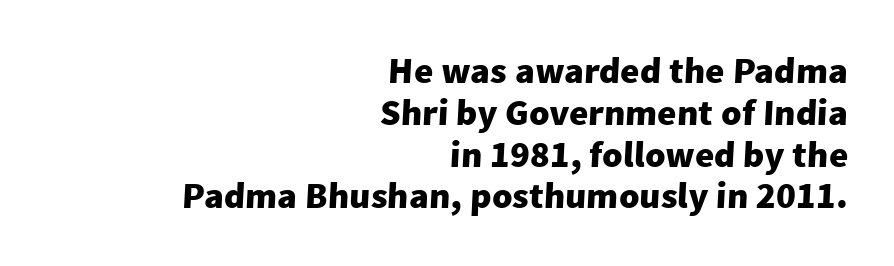
Q: Is the text bold? A: Yes.
Q: Is the typeface a serif or a sans-serif typeface? A: Sans-serif.
Q: Is the text underlined? A: No.
Q: How is the paragraph aligned? A: Right-aligned.
Q: Is the spacing between letters normal or unusually wide? A: Normal.
Q: Is the spacing between lines tight, normal or loose? A: Tight.
Q: Width (condensed, normal, or wide)? A: Normal.
Q: Stroke contrast? A: Low.
Q: x-height? A: Medium.
Q: Monospaced? A: No.
